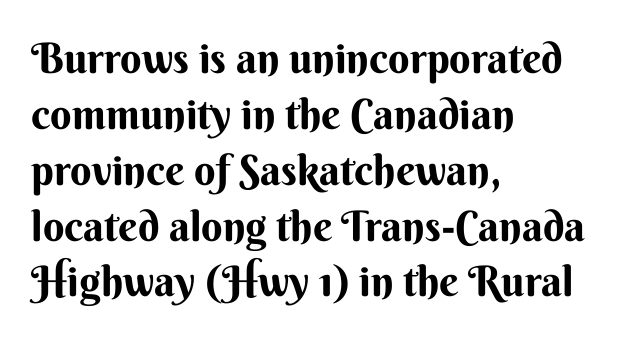
The image shows 42 px sans-serif type, upright; set left-aligned, normal line spacing (1.33x), normal letter spacing, not underlined; medium stroke contrast and a small x-height.
